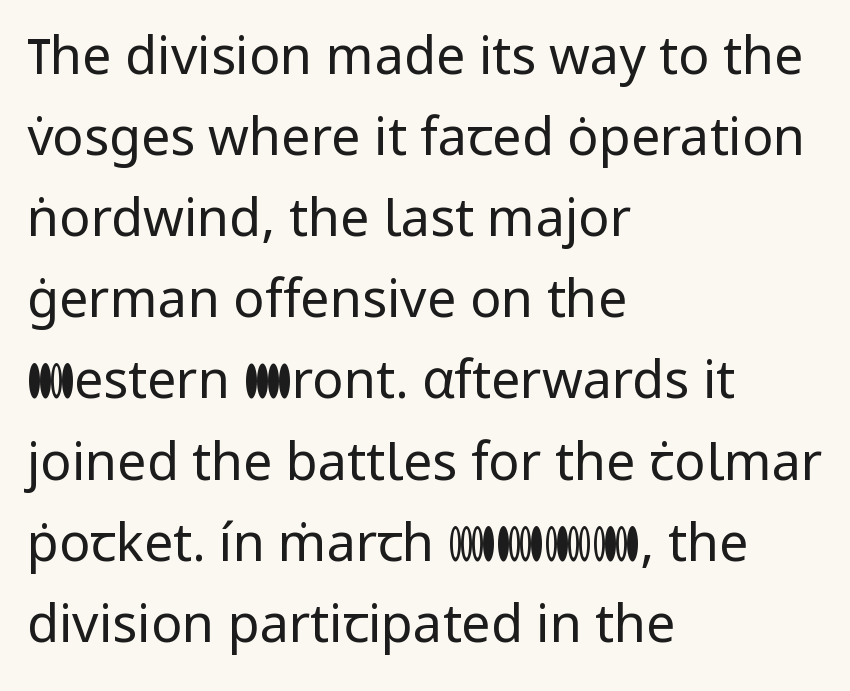
{"serif": "no", "italic": "no", "bold": "no", "weight": "regular", "width": "normal", "stroke_contrast": "low", "x_height": "medium", "monospaced": "no", "underline": "no", "align": "left", "line_spacing": "normal", "line_spacing_ratio": 1.56, "letter_spacing": "normal", "letter_spacing_em": 0.0, "glyph_px": 52}
